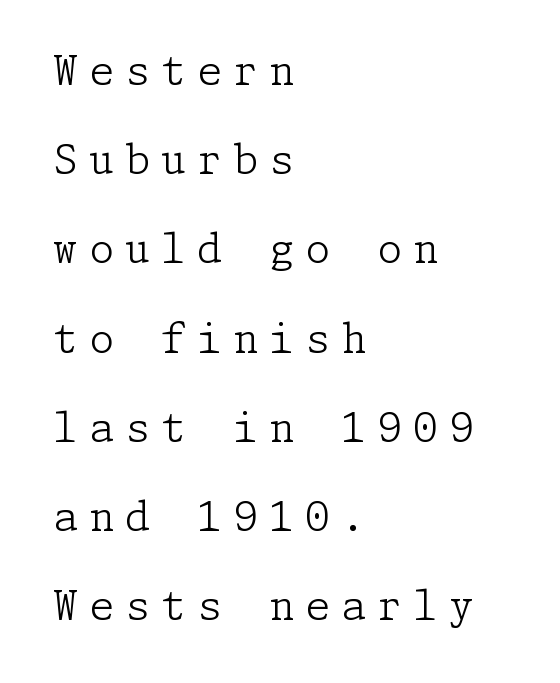
Look at the tracking — it's clearly loosened, letters drifting apart. Descenders are the only things crossing below the line. The axis of the letterforms is exactly vertical. The space between consecutive lines is lavish. The designer went with a serif here, giving each stem small feet.
